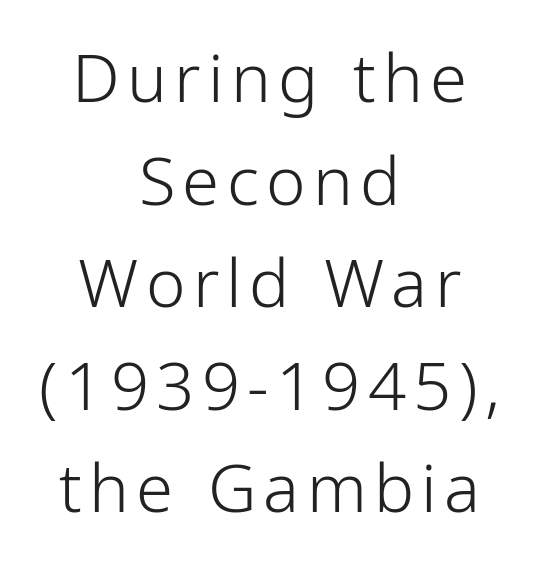
Q: Is the text bold? A: No.
Q: Is the text italic (slanted)? A: No, it is upright.
Q: Is the typeface a serif or a sans-serif typeface? A: Sans-serif.
Q: Is the text underlined? A: No.
Q: How is the paragraph aligned? A: Centered.
Q: Is the spacing between lines tight, normal or loose? A: Normal.
Q: Width (condensed, normal, or wide)? A: Normal.
Q: Stroke contrast? A: Low.
Q: x-height? A: Medium.
Q: Monospaced? A: No.
